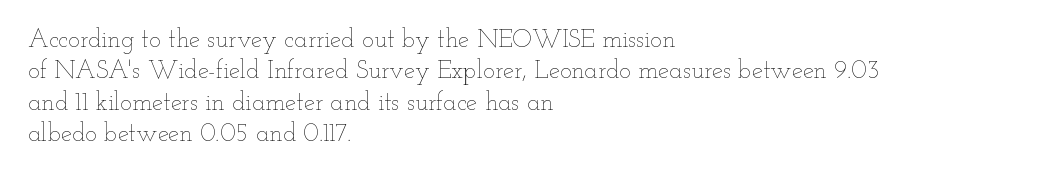
The image shows 25 px text type, upright; set left-aligned, normal line spacing (1.26x), normal letter spacing, not underlined.
